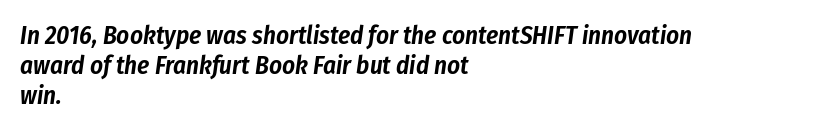
Horizontal alignment here is leftward, the default for most running prose. Observe the lean: these are italic letterforms. These lines keep a tight, regular rhythm from letter to letter. The words here are not underlined.
